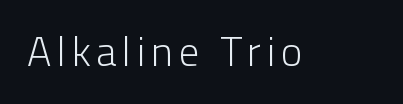
The image shows 41 px light sans-serif type, upright; set not underlined; low stroke contrast and a medium x-height.
